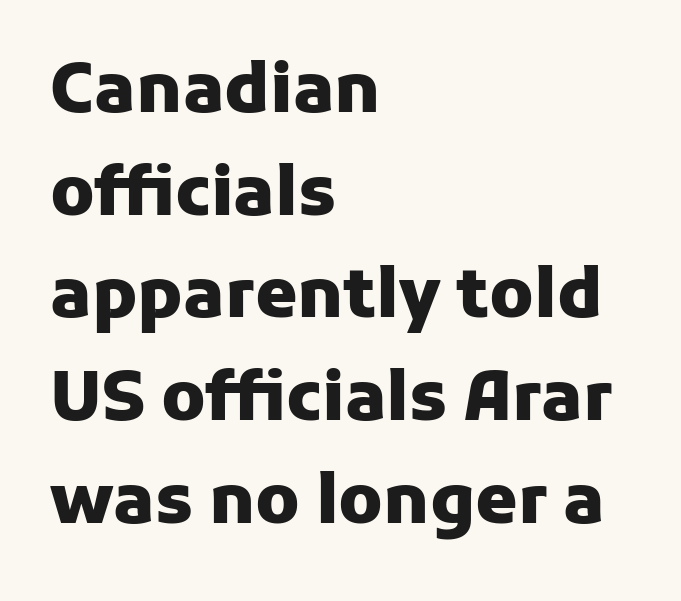
Q: Is the text bold? A: Yes.
Q: Is the text italic (slanted)? A: No, it is upright.
Q: Is the typeface a serif or a sans-serif typeface? A: Sans-serif.
Q: Is the text underlined? A: No.
Q: How is the paragraph aligned? A: Left-aligned.
Q: Is the spacing between letters normal or unusually wide? A: Normal.
Q: Is the spacing between lines tight, normal or loose? A: Normal.
Q: Width (condensed, normal, or wide)? A: Normal.
Q: Stroke contrast? A: Low.
Q: x-height? A: Medium.
Q: Monospaced? A: No.
